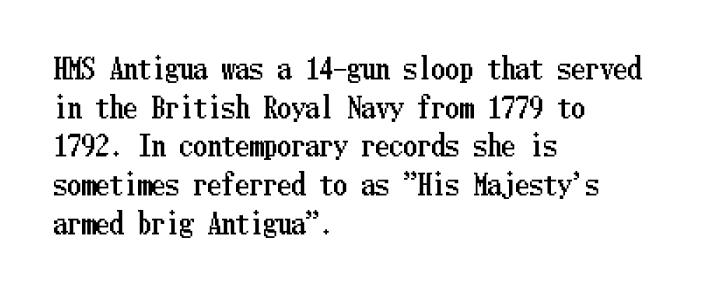
The image shows 28 px condensed type, upright; set left-aligned, normal line spacing (1.38x), normal letter spacing, not underlined; low stroke contrast and a medium x-height.
